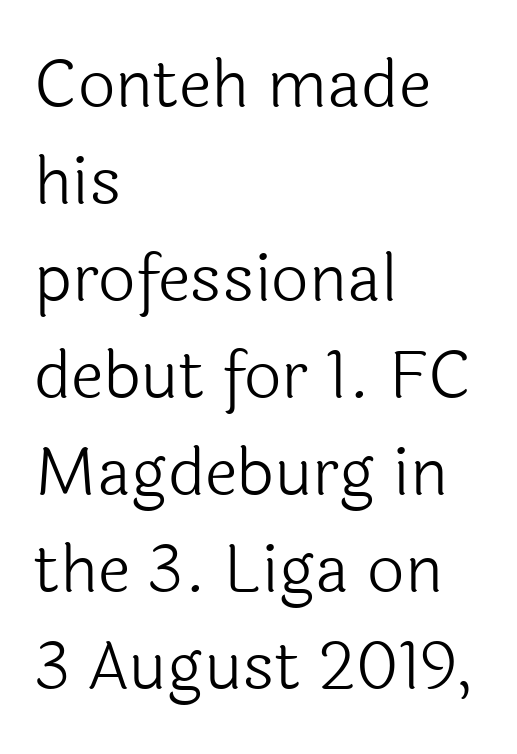
{"serif": "no", "italic": "no", "bold": "no", "weight": "light", "width": "normal", "x_height": "medium", "monospaced": "no", "underline": "no", "align": "left", "line_spacing": "normal", "line_spacing_ratio": 1.47, "letter_spacing": "normal", "letter_spacing_em": 0.0, "glyph_px": 66}
